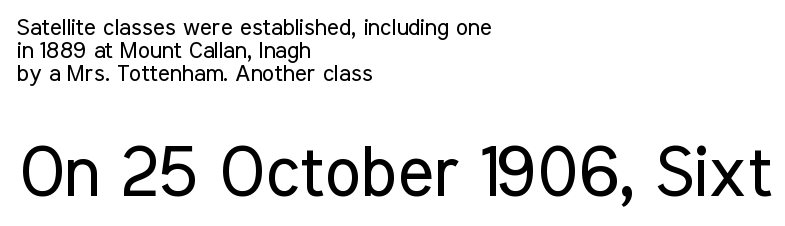
The image shows 69 px regular-weight, condensed sans-serif type, upright; set left-aligned, tight line spacing (0.99x), normal letter spacing, not underlined; the second (bottom) block is 3.0x larger; low stroke contrast and a medium x-height.
